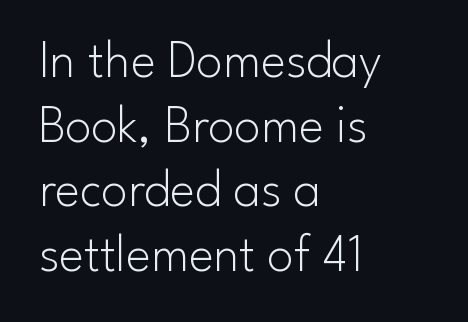
{"serif": "no", "italic": "no", "bold": "no", "weight": "light", "width": "normal", "stroke_contrast": "low", "x_height": "small", "monospaced": "no", "underline": "no", "align": "left", "line_spacing_ratio": 1.22, "letter_spacing": "normal", "letter_spacing_em": 0.0, "glyph_px": 53}
